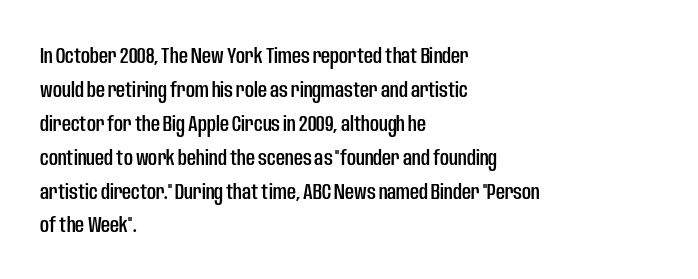
The image shows 22 px text type, upright; set left-aligned, normal line spacing (1.54x), normal letter spacing, not underlined.
